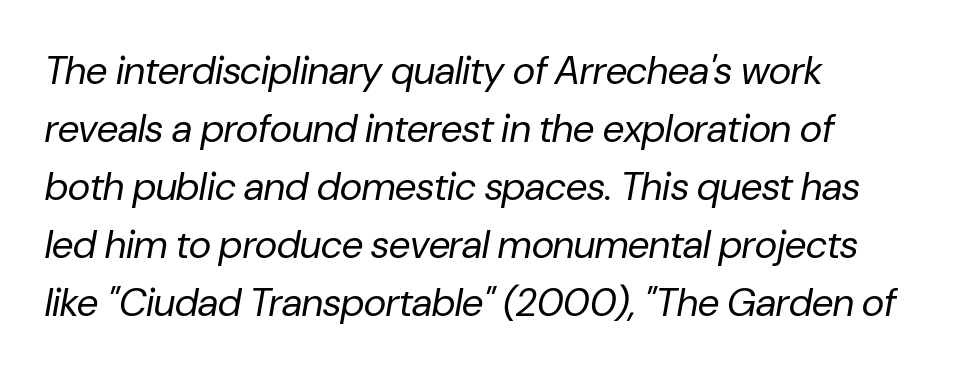
{"italic": "yes", "lean": "right", "slant_degrees": 10, "bold": "no", "weight": "regular", "width": "normal", "stroke_contrast": "low", "x_height": "medium", "monospaced": "no", "underline": "no", "align": "left", "line_spacing": "normal", "line_spacing_ratio": 1.49, "letter_spacing": "normal", "letter_spacing_em": 0.0, "glyph_px": 39}
